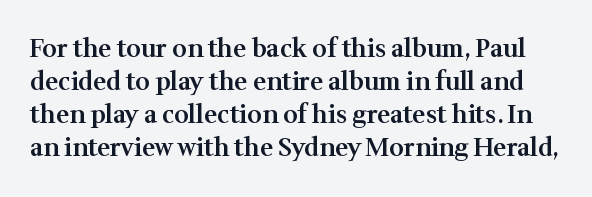
The image shows 25 px text type, upright; set normal line spacing (1.32x), normal letter spacing, not underlined.
